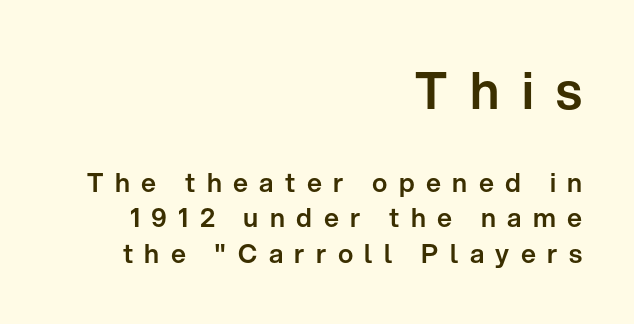
{"serif": "no", "italic": "no", "width": "normal", "stroke_contrast": "low", "x_height": "medium", "monospaced": "no", "underline": "no", "align": "right", "line_spacing": "normal", "line_spacing_ratio": 1.37, "letter_spacing": "wide", "letter_spacing_em": 0.44, "larger_block": "first", "size_ratio": 1.96, "glyph_px": 51}
